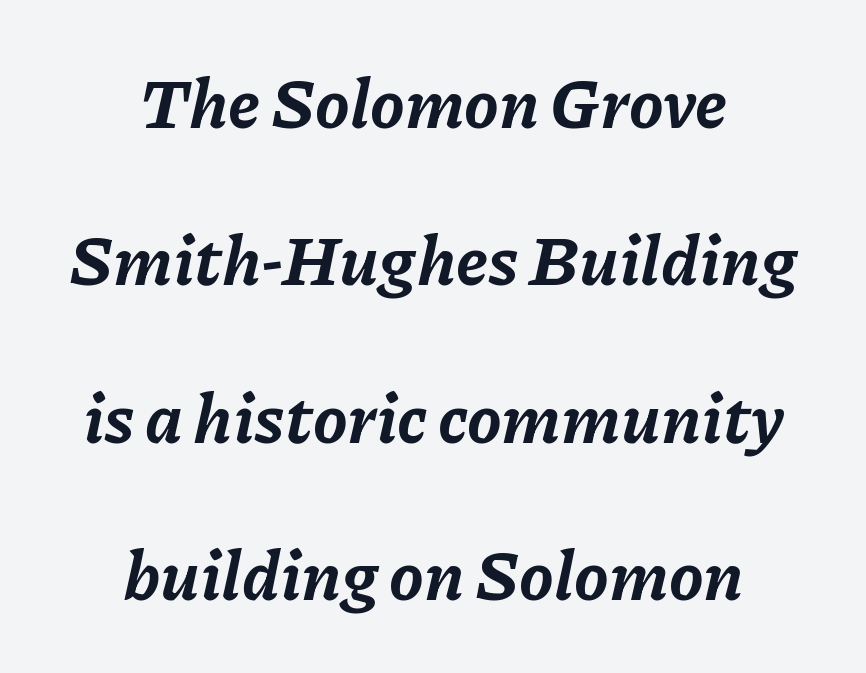
The image shows 69 px bold type, italic (leaning right); set centered, loose line spacing (2.28x), normal letter spacing, not underlined; low stroke contrast and a medium x-height.
